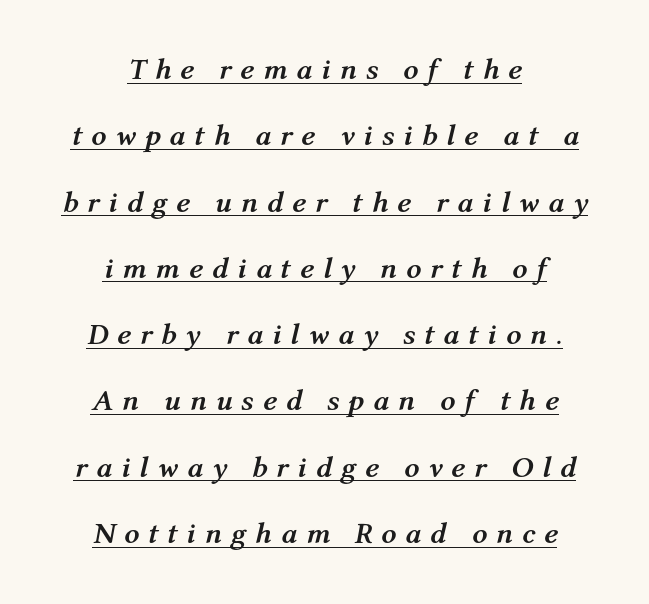
{"italic": "yes", "lean": "right", "slant_degrees": 12, "bold": "yes", "weight": "semibold", "width": "normal", "stroke_contrast": "medium", "x_height": "medium", "monospaced": "no", "underline": "yes", "align": "center", "line_spacing": "loose", "line_spacing_ratio": 2.21, "letter_spacing": "wide", "letter_spacing_em": 0.29, "glyph_px": 30}
